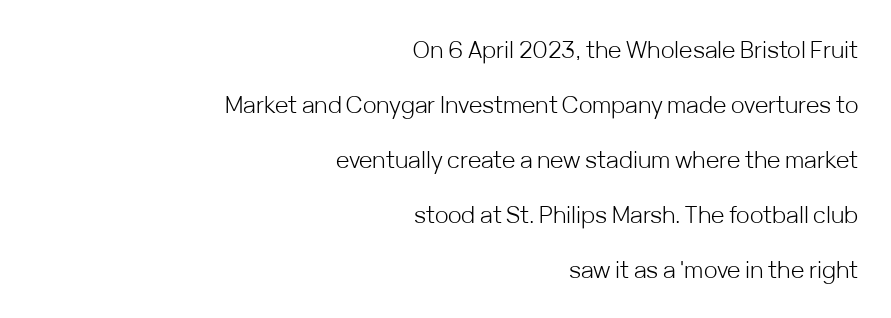
Q: Is the text bold? A: No.
Q: Is the text italic (slanted)? A: No, it is upright.
Q: Is the text underlined? A: No.
Q: How is the paragraph aligned? A: Right-aligned.
Q: Is the spacing between letters normal or unusually wide? A: Normal.
Q: Is the spacing between lines tight, normal or loose? A: Loose.
